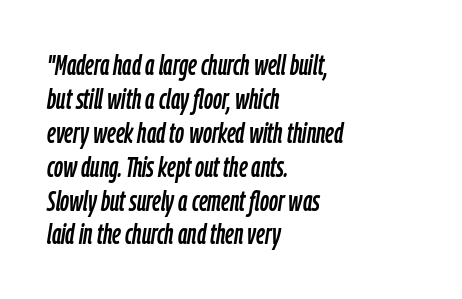
Proportional: the letters do not fall into vertical columns. Looking at the ascenders, they clearly lean. All the whitespace from short lines collects on the right. The glyphs are unaccompanied by any horizontal stroke below them. Compared with typical body copy, the letter spacing here is the same.
